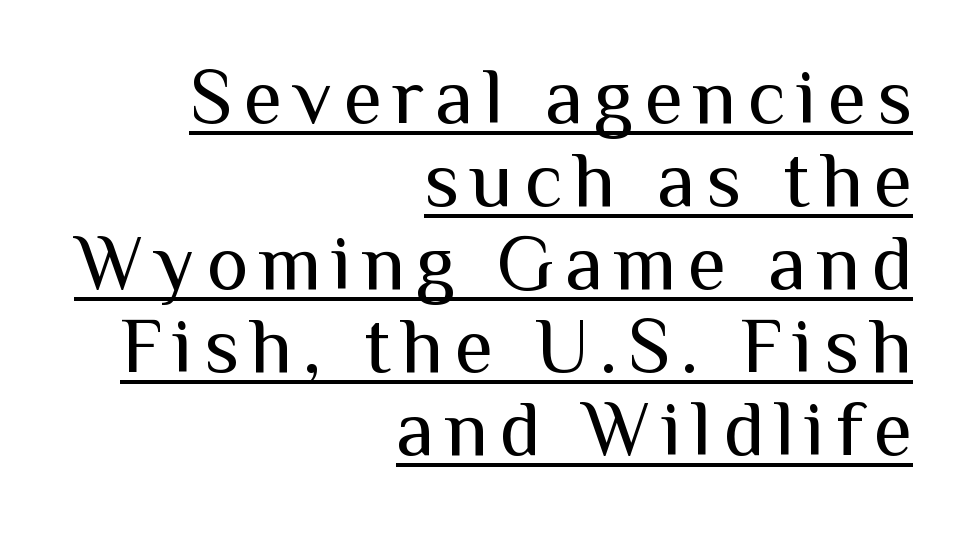
{"serif": "no", "italic": "no", "bold": "no", "weight": "regular", "width": "normal", "stroke_contrast": "medium", "x_height": "medium", "monospaced": "no", "underline": "yes", "align": "right", "line_spacing": "tight", "line_spacing_ratio": 1.05, "glyph_px": 79}
